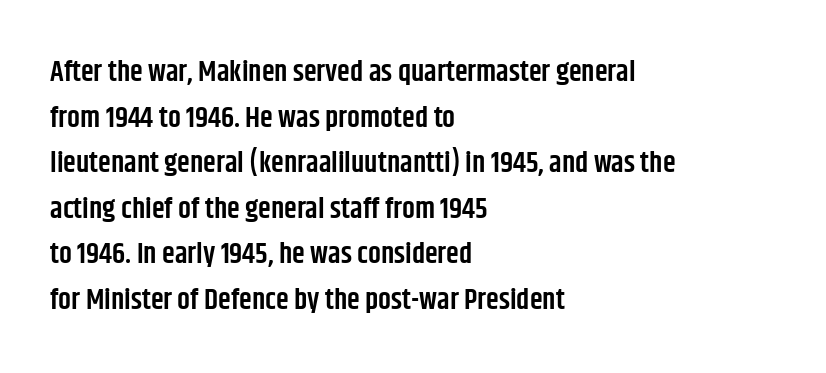
The image shows 29 px semibold, condensed sans-serif type, upright; set left-aligned, normal line spacing (1.57x), normal letter spacing, not underlined; low stroke contrast and a large x-height.
